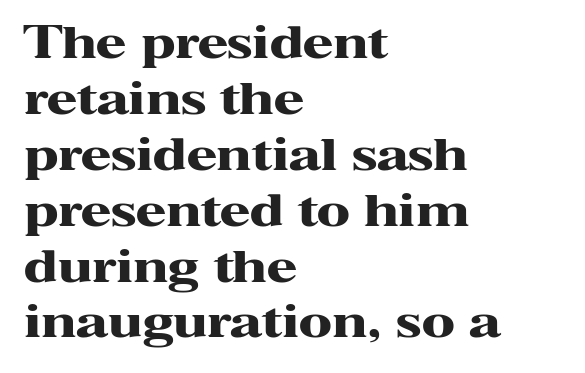
The image shows 44 px heavy, wide serif type, upright; set left-aligned, normal line spacing (1.27x), normal letter spacing, not underlined; high stroke contrast and a medium x-height.
